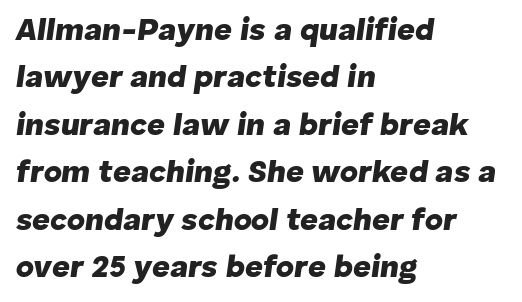
Q: Is the text bold? A: Yes.
Q: Is the text italic (slanted)? A: Yes, it leans right by about 8 degrees.
Q: Is the text underlined? A: No.
Q: How is the paragraph aligned? A: Left-aligned.
Q: Is the spacing between letters normal or unusually wide? A: Normal.
Q: Is the spacing between lines tight, normal or loose? A: Normal.
Q: Width (condensed, normal, or wide)? A: Normal.
Q: Stroke contrast? A: Low.
Q: x-height? A: Medium.
Q: Monospaced? A: No.
